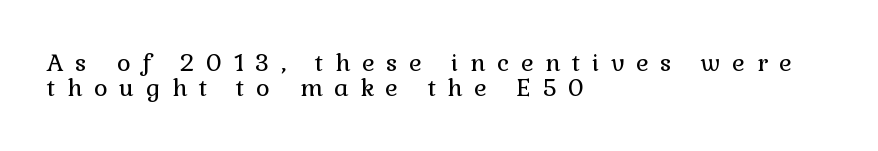
{"italic": "no", "bold": "no", "underline": "no", "align": "left", "line_spacing": "tight", "line_spacing_ratio": 1.03, "letter_spacing": "wide", "letter_spacing_em": 0.48, "glyph_px": 24}
